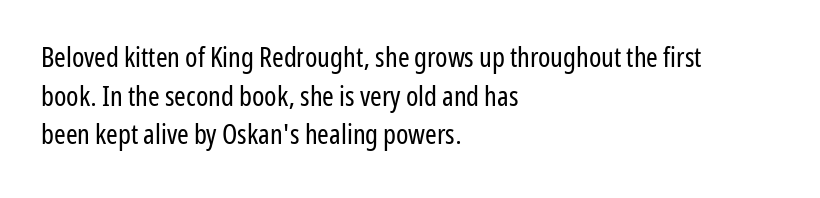
Q: Is the text bold? A: No.
Q: Is the text italic (slanted)? A: No, it is upright.
Q: Is the typeface a serif or a sans-serif typeface? A: Sans-serif.
Q: Is the text underlined? A: No.
Q: How is the paragraph aligned? A: Left-aligned.
Q: Is the spacing between letters normal or unusually wide? A: Normal.
Q: Is the spacing between lines tight, normal or loose? A: Normal.
Q: Width (condensed, normal, or wide)? A: Condensed.
Q: Stroke contrast? A: Low.
Q: x-height? A: Medium.
Q: Monospaced? A: No.
